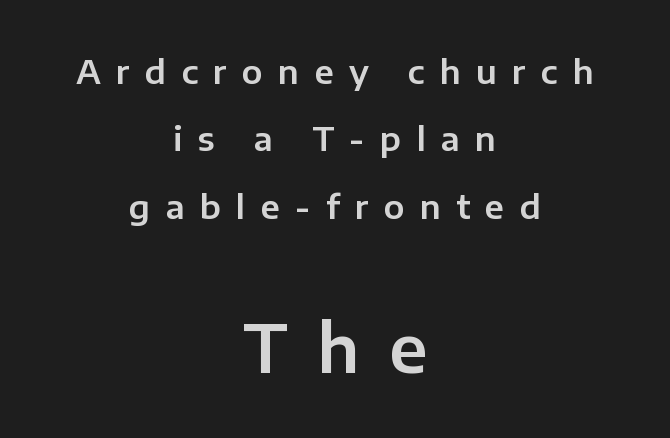
Q: Is the text italic (slanted)? A: No, it is upright.
Q: Is the typeface a serif or a sans-serif typeface? A: Sans-serif.
Q: Is the text underlined? A: No.
Q: How is the paragraph aligned? A: Centered.
Q: Is the spacing between letters normal or unusually wide? A: Unusually wide.
Q: Is the spacing between lines tight, normal or loose? A: Loose.
Q: Which block of text is set in a larger size, the first (top) or the second (bottom)? A: The second (bottom) one.
Q: Width (condensed, normal, or wide)? A: Normal.
Q: Stroke contrast? A: Low.
Q: x-height? A: Medium.
Q: Monospaced? A: No.
